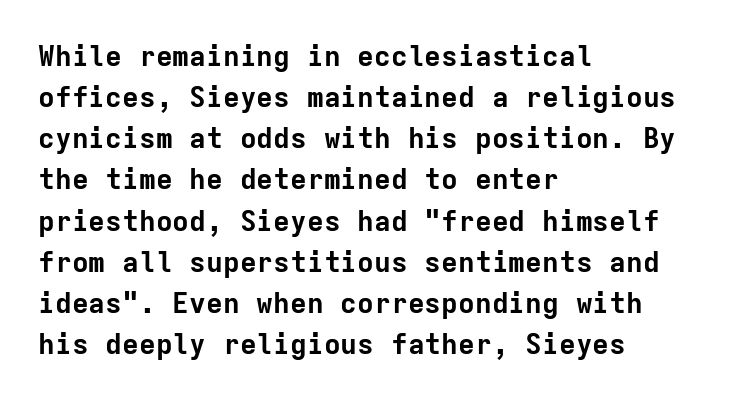
{"serif": "no", "italic": "no", "bold": "yes", "weight": "bold", "width": "normal", "stroke_contrast": "low", "x_height": "medium", "monospaced": "yes", "underline": "no", "align": "left", "line_spacing": "normal", "line_spacing_ratio": 1.47, "letter_spacing": "normal", "letter_spacing_em": 0.0, "glyph_px": 28}
